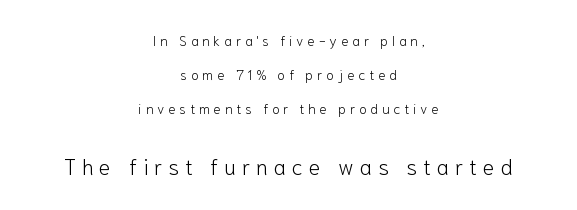
The image shows 22 px text type, upright; set centered, loose line spacing (2.43x), unusually wide letter spacing (+0.27 em), not underlined; the second (bottom) block is 1.57x larger.
